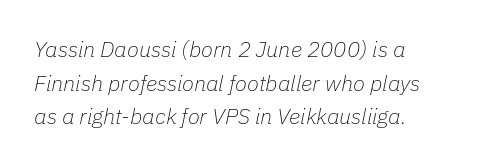
The image shows 22 px text type, italic (leaning right); set normal line spacing (1.53x), normal letter spacing, not underlined.
